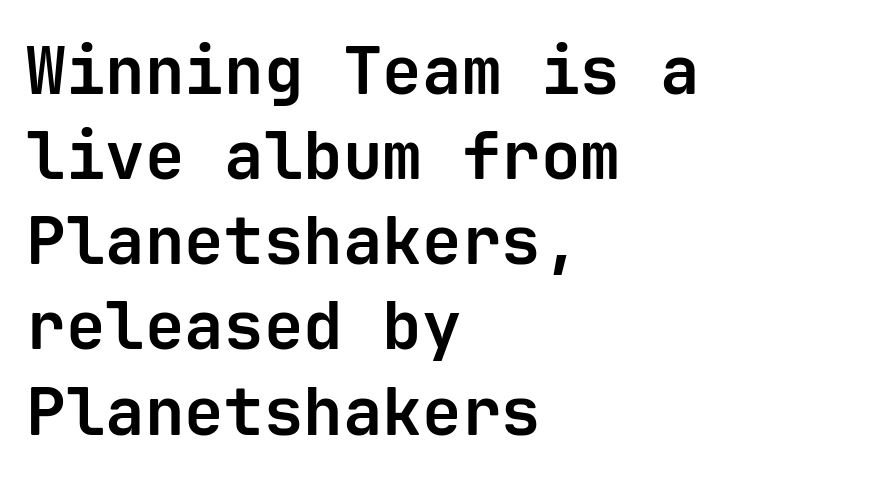
A sans-serif font was chosen for this passage. The letters are bold, with thick, heavy strokes. Is this a fixed-width face? Yes — each glyph sits in an identical cell. The text block is weighted toward the left margin, trailing off unevenly rightward. Each new line begins a customary step beneath the previous one. The line texture is even and compact thanks to regular tracking.
